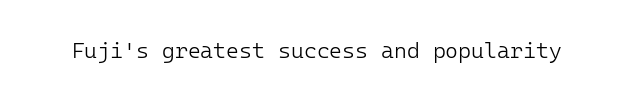
The image shows 22 px text type, upright; set normal letter spacing, not underlined.
